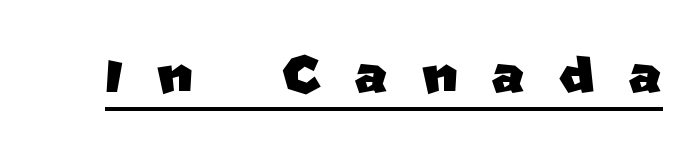
This sample has the flowing, uneven cadence of proportional lettering. Letterform terminals end flat and unadorned throughout the passage. Underlined type. The gaps between neighbouring characters are conspicuously large.
